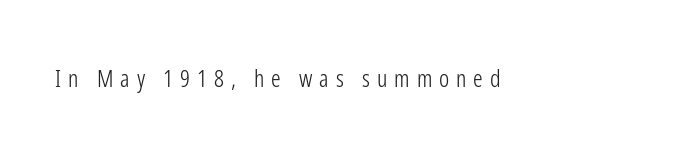
Q: Is the text bold? A: No.
Q: Is the text italic (slanted)? A: No, it is upright.
Q: Is the text underlined? A: No.
Q: Is the spacing between letters normal or unusually wide? A: Unusually wide.
